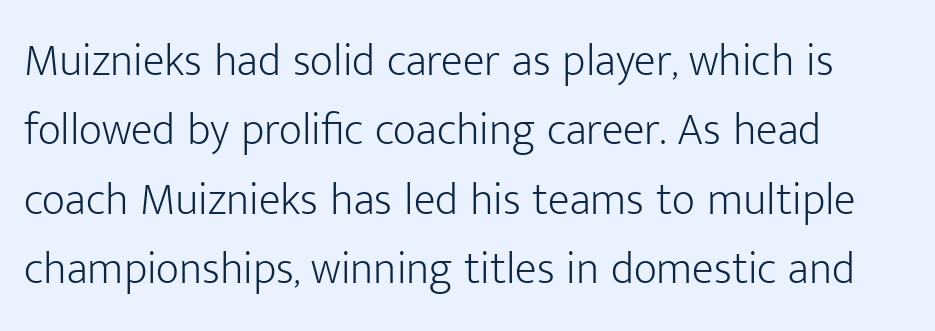
The image shows 45 px light sans-serif type, upright; set left-aligned, normal line spacing (1.54x), normal letter spacing, not underlined; low stroke contrast and a medium x-height.
